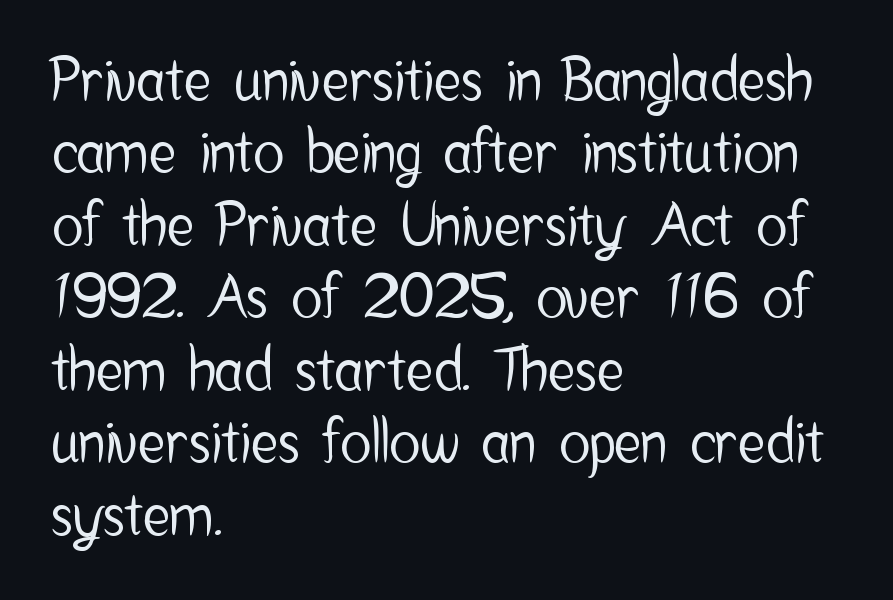
Q: Is the text italic (slanted)? A: No, it is upright.
Q: Is the typeface a serif or a sans-serif typeface? A: Sans-serif.
Q: Is the text underlined? A: No.
Q: How is the paragraph aligned? A: Left-aligned.
Q: Is the spacing between letters normal or unusually wide? A: Normal.
Q: Is the spacing between lines tight, normal or loose? A: Normal.
Q: Width (condensed, normal, or wide)? A: Condensed.
Q: Stroke contrast? A: Low.
Q: x-height? A: Medium.
Q: Monospaced? A: No.
